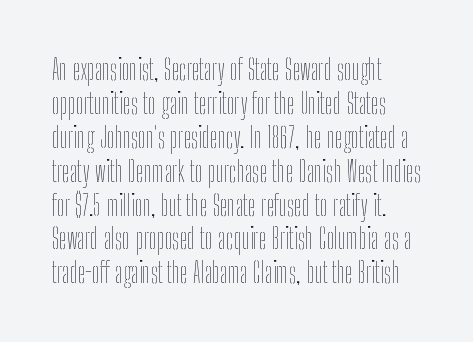
{"italic": "no", "bold": "no", "weight": "thin", "width": "condensed", "stroke_contrast": "low", "x_height": "medium", "monospaced": "no", "underline": "no", "align": "left", "line_spacing_ratio": 1.21, "letter_spacing": "normal", "letter_spacing_em": 0.0, "glyph_px": 28}
